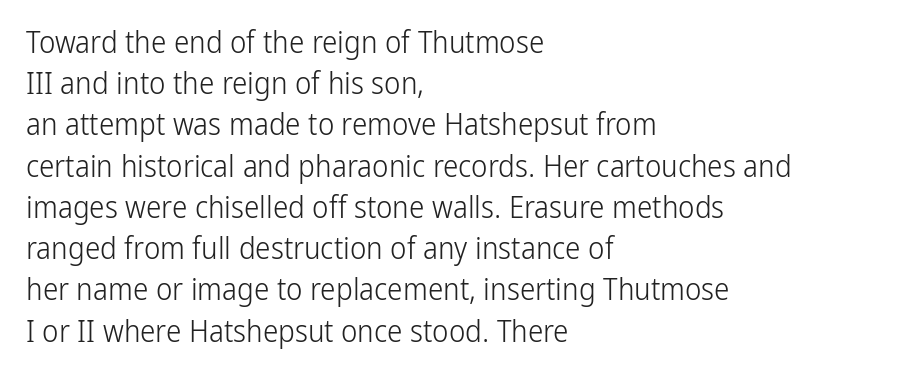
The image shows 31 px light, condensed sans-serif type, upright; set left-aligned, normal line spacing (1.33x), normal letter spacing, not underlined; low stroke contrast and a medium x-height.
